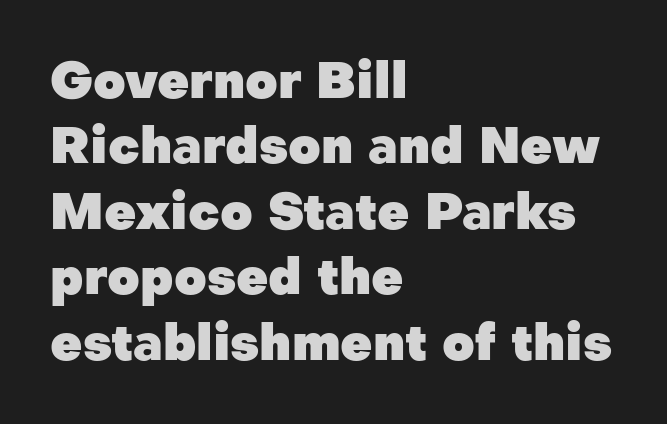
Q: Is the text bold? A: Yes.
Q: Is the text italic (slanted)? A: No, it is upright.
Q: Is the typeface a serif or a sans-serif typeface? A: Sans-serif.
Q: Is the text underlined? A: No.
Q: How is the paragraph aligned? A: Left-aligned.
Q: Is the spacing between letters normal or unusually wide? A: Normal.
Q: Is the spacing between lines tight, normal or loose? A: Normal.
Q: Width (condensed, normal, or wide)? A: Normal.
Q: Stroke contrast? A: Low.
Q: x-height? A: Medium.
Q: Monospaced? A: No.
